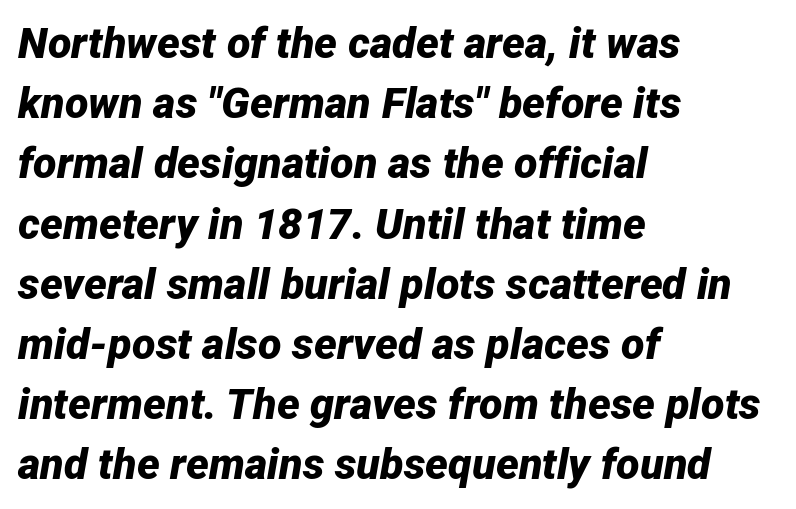
Q: Is the text bold? A: Yes.
Q: Is the text italic (slanted)? A: Yes, it leans right by about 12 degrees.
Q: Is the text underlined? A: No.
Q: How is the paragraph aligned? A: Left-aligned.
Q: Is the spacing between letters normal or unusually wide? A: Normal.
Q: Is the spacing between lines tight, normal or loose? A: Normal.
Q: Width (condensed, normal, or wide)? A: Normal.
Q: Stroke contrast? A: Low.
Q: x-height? A: Medium.
Q: Monospaced? A: No.
